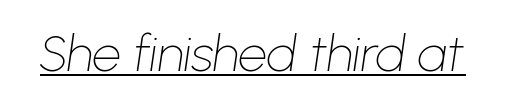
Q: Is the text bold? A: No.
Q: Is the text italic (slanted)? A: Yes, it leans right by about 8 degrees.
Q: Is the text underlined? A: Yes.
Q: Is the spacing between letters normal or unusually wide? A: Normal.
Q: Width (condensed, normal, or wide)? A: Normal.
Q: Stroke contrast? A: Low.
Q: x-height? A: Medium.
Q: Monospaced? A: No.
